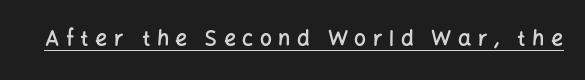
Q: Is the text bold? A: Semi-bold.
Q: Is the text italic (slanted)? A: No, it is upright.
Q: Is the text underlined? A: Yes.
Q: Is the spacing between letters normal or unusually wide? A: Unusually wide.
